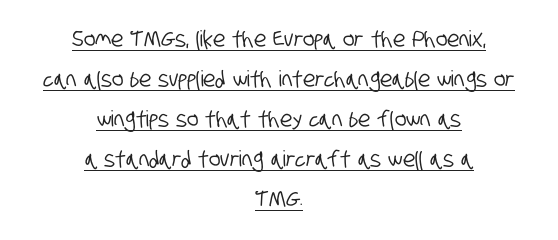
Q: Is the text underlined? A: Yes.
Q: How is the paragraph aligned? A: Centered.
Q: Is the spacing between letters normal or unusually wide? A: Normal.
